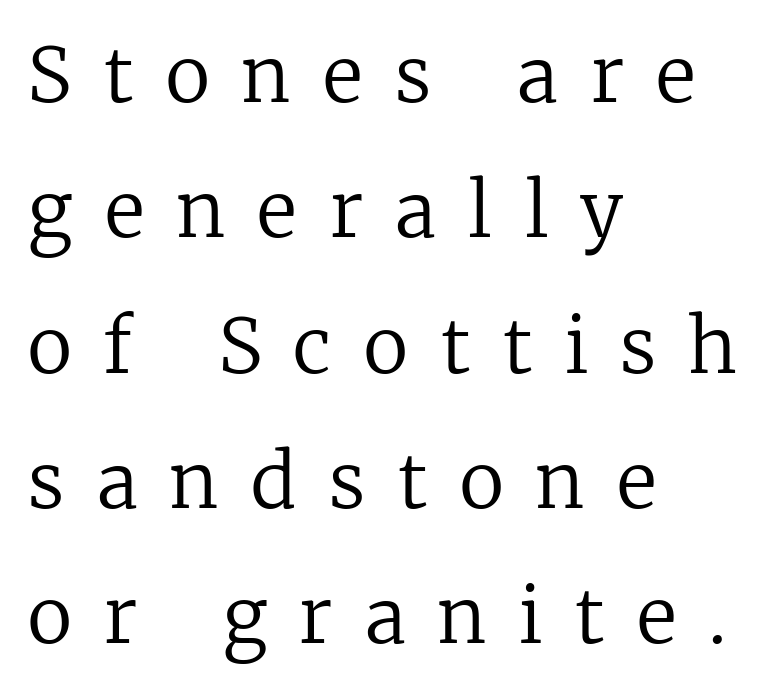
{"serif": "yes", "italic": "no", "bold": "no", "weight": "regular", "width": "normal", "stroke_contrast": "low", "x_height": "medium", "monospaced": "no", "underline": "no", "align": "left", "line_spacing_ratio": 1.78, "letter_spacing": "wide", "letter_spacing_em": 0.41, "glyph_px": 76}
